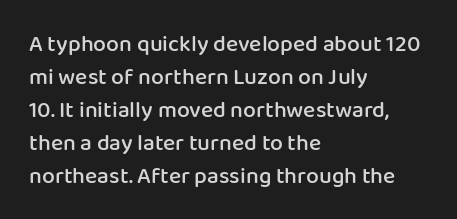
{"italic": "no", "bold": "semi", "underline": "no", "align": "left", "line_spacing": "normal", "line_spacing_ratio": 1.43, "letter_spacing": "normal", "letter_spacing_em": 0.0, "glyph_px": 23}
